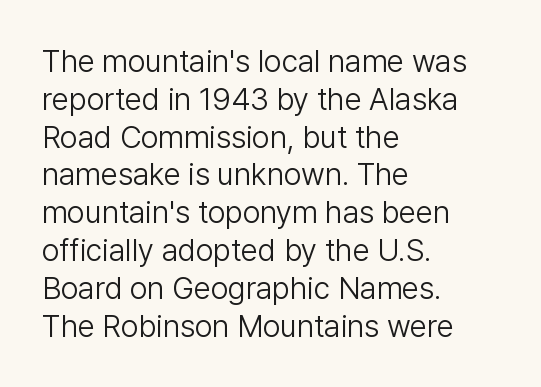
{"serif": "no", "italic": "no", "bold": "no", "weight": "light", "width": "normal", "stroke_contrast": "low", "x_height": "medium", "monospaced": "no", "underline": "no", "align": "left", "line_spacing_ratio": 1.22, "letter_spacing": "normal", "letter_spacing_em": 0.0, "glyph_px": 31}
